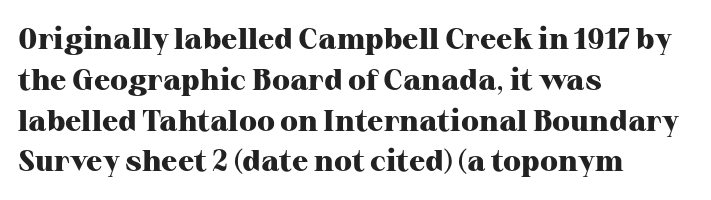
Q: Is the text bold? A: Yes.
Q: Is the text italic (slanted)? A: No, it is upright.
Q: Is the typeface a serif or a sans-serif typeface? A: Serif.
Q: Is the text underlined? A: No.
Q: How is the paragraph aligned? A: Left-aligned.
Q: Is the spacing between letters normal or unusually wide? A: Normal.
Q: Is the spacing between lines tight, normal or loose? A: Normal.
Q: Width (condensed, normal, or wide)? A: Normal.
Q: Stroke contrast? A: High.
Q: x-height? A: Medium.
Q: Monospaced? A: No.
